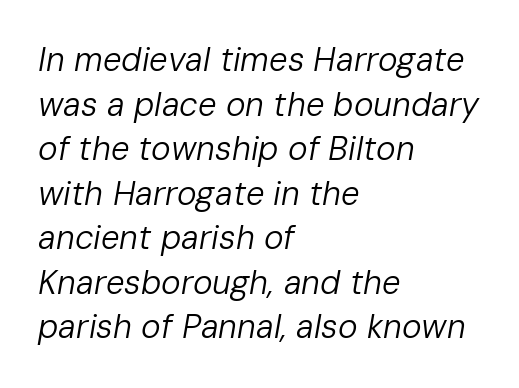
{"italic": "yes", "lean": "right", "slant_degrees": 10, "bold": "no", "weight": "regular", "width": "normal", "stroke_contrast": "low", "x_height": "medium", "monospaced": "no", "underline": "no", "align": "left", "line_spacing": "normal", "line_spacing_ratio": 1.35, "letter_spacing": "normal", "letter_spacing_em": 0.0, "glyph_px": 33}
